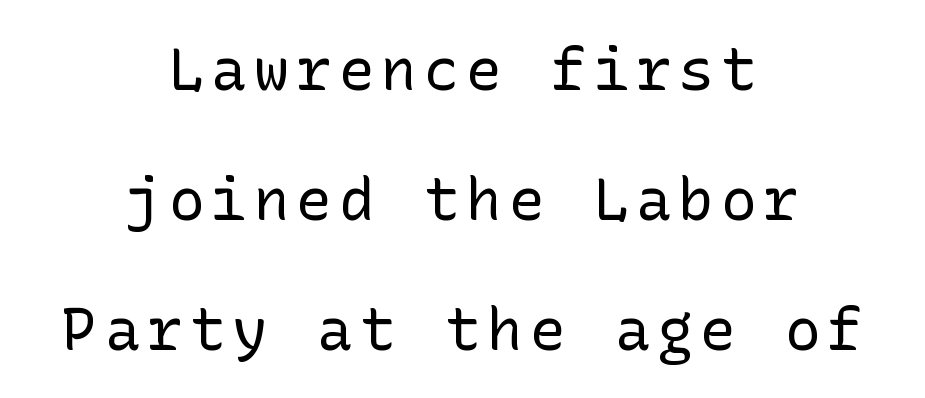
Q: Is the text bold? A: No.
Q: Is the text italic (slanted)? A: No, it is upright.
Q: Is the typeface a serif or a sans-serif typeface? A: Sans-serif.
Q: Is the text underlined? A: No.
Q: How is the paragraph aligned? A: Centered.
Q: Is the spacing between lines tight, normal or loose? A: Loose.
Q: Width (condensed, normal, or wide)? A: Normal.
Q: Stroke contrast? A: Low.
Q: x-height? A: Medium.
